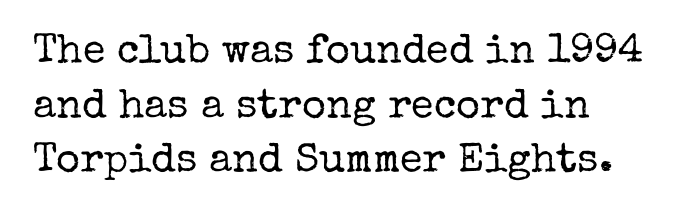
The image shows 41 px regular-weight serif type, upright; set normal line spacing (1.33x), normal letter spacing, not underlined; low stroke contrast and a medium x-height.
